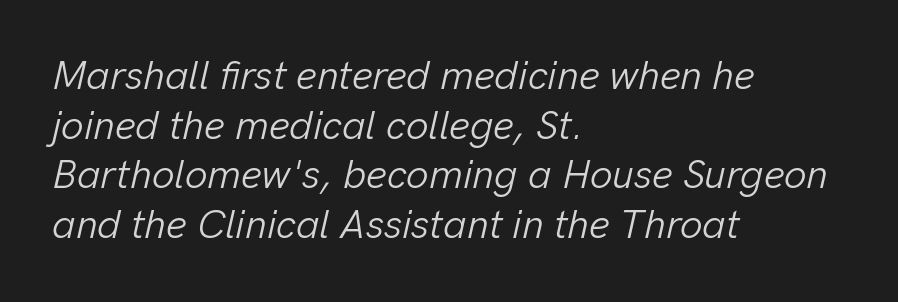
This sample has the flowing, uneven cadence of proportional lettering. Slant detected: the letters are inclined. Each stroke keeps to a modest, everyday thickness or less. The foot of each line stays bare and open. Words appear dense and cohesive because spacing is normal. Compared with a centered layout, this one pins lines to the left instead.
